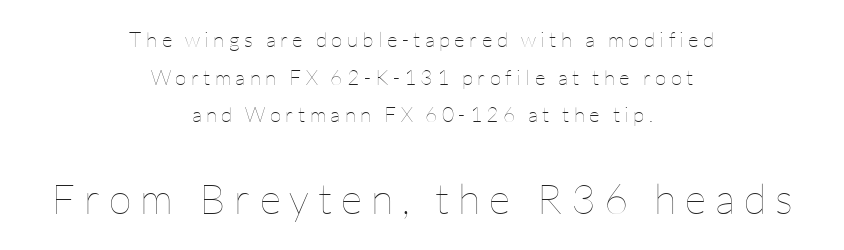
The image shows 42 px thin type, upright; set centered, line spacing 1.79x, unusually wide letter spacing (+0.21 em), not underlined; the second (bottom) block is 2.0x larger; low stroke contrast and a medium x-height.
